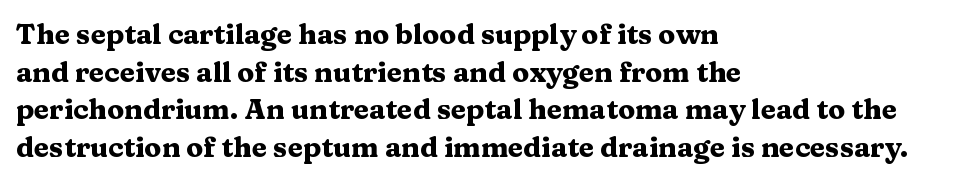
{"serif": "yes", "italic": "no", "bold": "yes", "weight": "heavy", "width": "wide", "stroke_contrast": "medium", "x_height": "medium", "monospaced": "no", "underline": "no", "align": "left", "line_spacing": "normal", "line_spacing_ratio": 1.34, "letter_spacing": "normal", "letter_spacing_em": 0.0, "glyph_px": 28}
